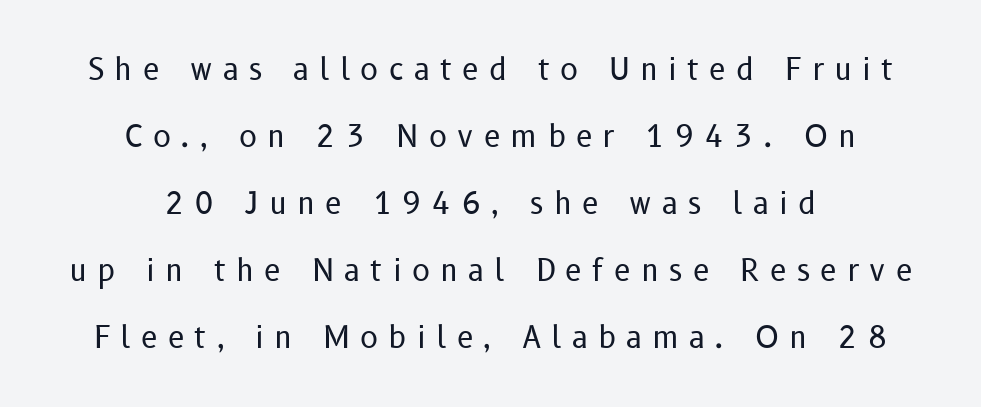
The image shows 30 px regular-weight sans-serif type, upright; set centered, loose line spacing (2.23x), unusually wide letter spacing (+0.34 em), not underlined; low stroke contrast and a medium x-height.
